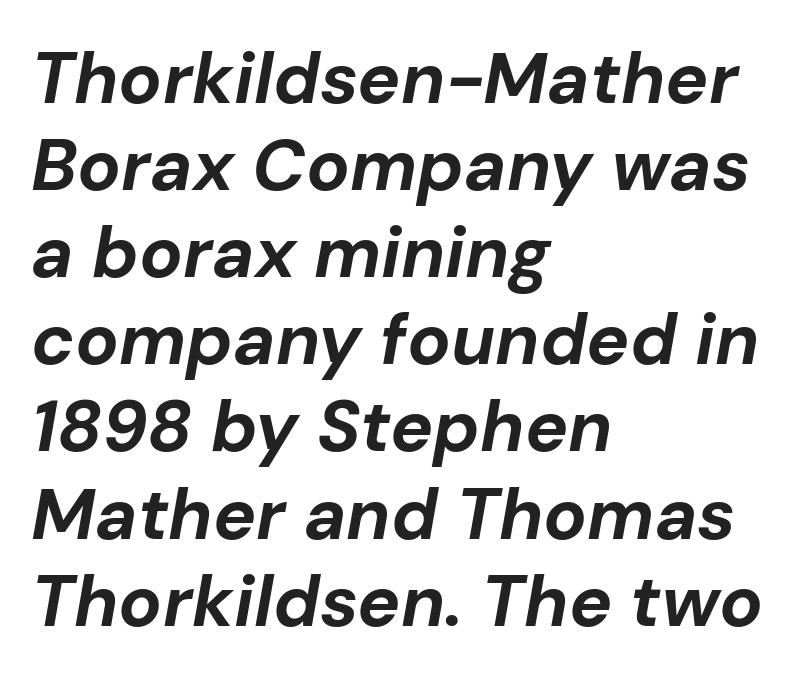
Q: Is the text bold? A: Yes.
Q: Is the text italic (slanted)? A: Yes, it leans right by about 10 degrees.
Q: Is the text underlined? A: No.
Q: How is the paragraph aligned? A: Left-aligned.
Q: Is the spacing between letters normal or unusually wide? A: Normal.
Q: Width (condensed, normal, or wide)? A: Normal.
Q: Stroke contrast? A: Low.
Q: x-height? A: Medium.
Q: Monospaced? A: No.
